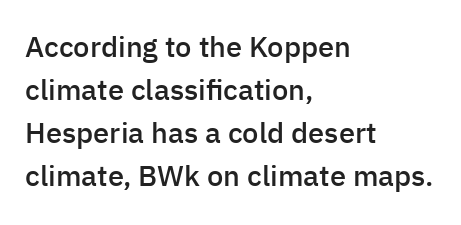
Anything drawn beneath the words? Only blank space. Serifs: no, the terminals of the letterforms are clean. These lines were composed using upright roman letters. Vertical spacing — default. The face used here is a semibold: visibly heavier than regular, lighter than bold.
